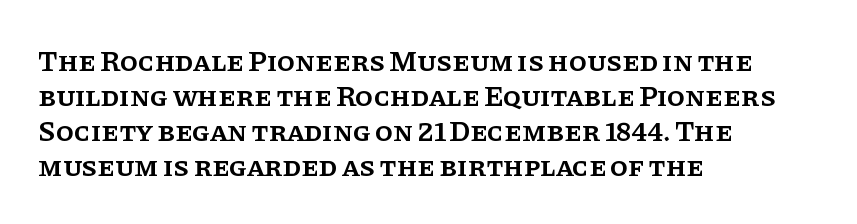
{"serif": "yes", "italic": "no", "bold": "semi", "weight": "semibold", "width": "normal", "stroke_contrast": "low", "x_height": "large", "monospaced": "no", "underline": "no", "align": "left", "line_spacing_ratio": 1.21, "letter_spacing": "normal", "letter_spacing_em": 0.0, "glyph_px": 29}
